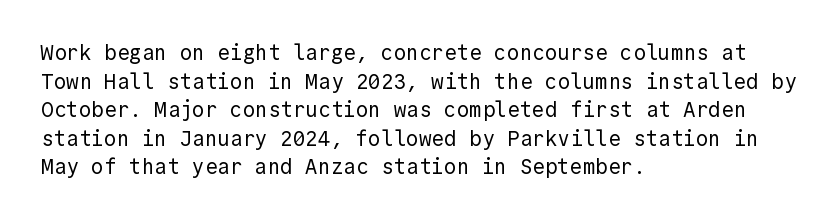
The image shows 21 px text type, upright; set left-aligned, normal line spacing (1.36x), normal letter spacing, not underlined.
